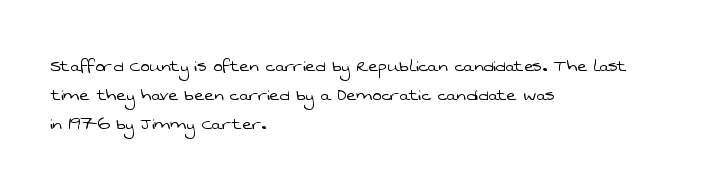
Q: Is the text bold? A: No.
Q: Is the text underlined? A: No.
Q: How is the paragraph aligned? A: Left-aligned.
Q: Is the spacing between letters normal or unusually wide? A: Normal.
Q: Is the spacing between lines tight, normal or loose? A: Normal.
